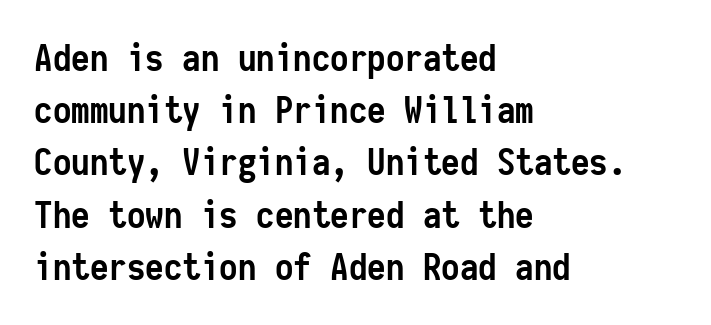
Q: Is the text bold? A: Yes.
Q: Is the text italic (slanted)? A: No, it is upright.
Q: Is the typeface a serif or a sans-serif typeface? A: Sans-serif.
Q: Is the text underlined? A: No.
Q: How is the paragraph aligned? A: Left-aligned.
Q: Is the spacing between letters normal or unusually wide? A: Normal.
Q: Is the spacing between lines tight, normal or loose? A: Normal.
Q: Width (condensed, normal, or wide)? A: Condensed.
Q: Stroke contrast? A: Low.
Q: x-height? A: Medium.
Q: Monospaced? A: Yes.
